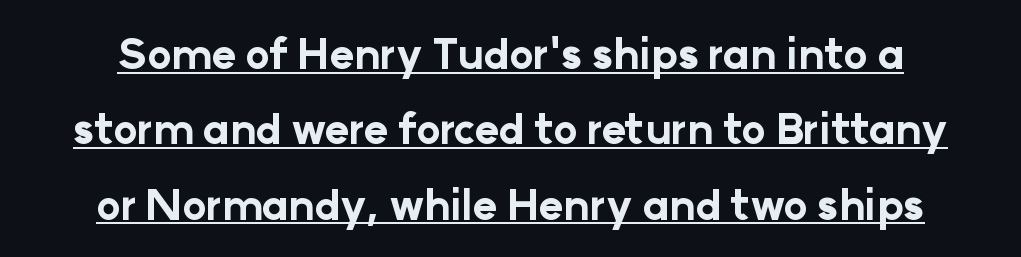
{"serif": "no", "italic": "no", "bold": "yes", "weight": "bold", "width": "normal", "stroke_contrast": "low", "x_height": "medium", "monospaced": "no", "underline": "yes", "line_spacing_ratio": 1.84, "letter_spacing": "normal", "letter_spacing_em": 0.0, "glyph_px": 41}
